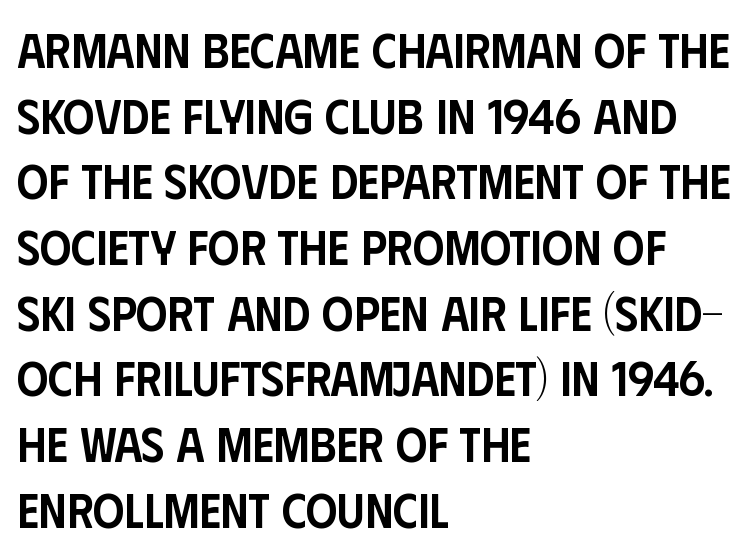
The image shows 49 px semibold, condensed sans-serif type, upright; set left-aligned, normal line spacing (1.34x), normal letter spacing, not underlined; low stroke contrast and a large x-height.
